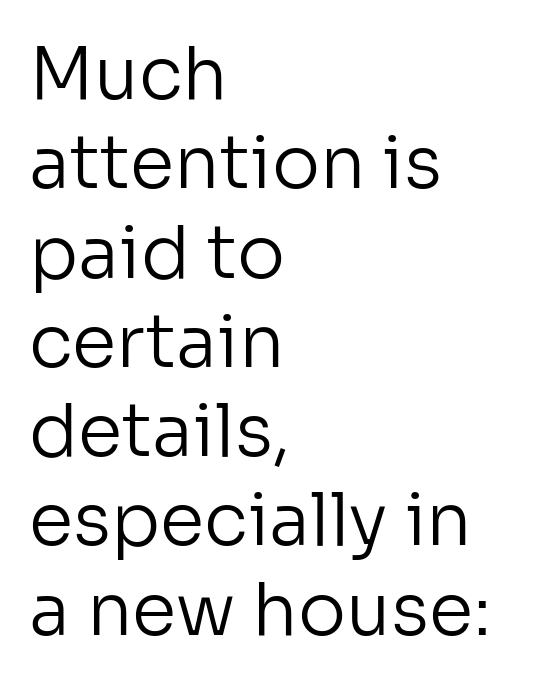
This rendering employs a face without finishing strokes, i.e., a sans-serif. The font sits on the lighter half of the weight spectrum, regular included. These lines are rendered in a variable-pitch font. How are the letters spaced? Ordinarily, with no added tracking.
